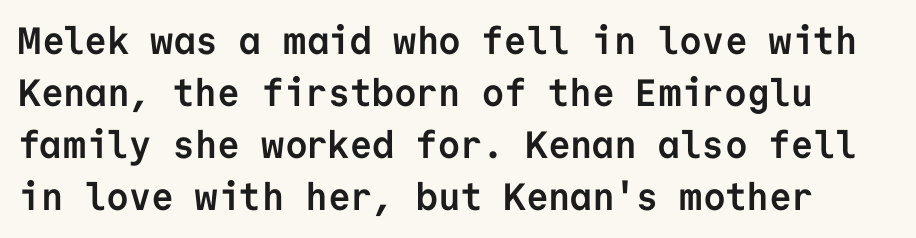
The rendering shows plain stroke endings on the letterforms — a sans-serif design. The lines sit at an ordinary, default distance from one another. The space beneath each line is pristine and unruled. Ordinary non-slanted type is in use. Summary of weight: heavy, a full bold.
